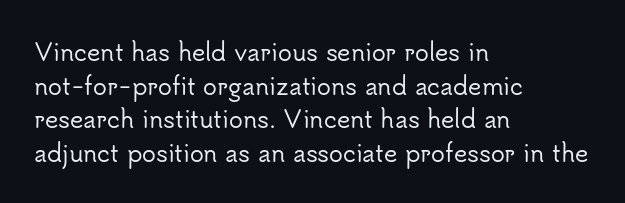
The image shows 23 px text type, upright; set left-aligned, normal line spacing (1.46x), normal letter spacing, not underlined.
